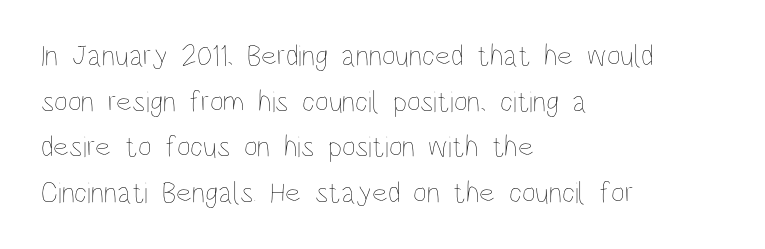
Q: Is the text bold? A: No.
Q: Is the text italic (slanted)? A: No, it is upright.
Q: Is the text underlined? A: No.
Q: How is the paragraph aligned? A: Left-aligned.
Q: Is the spacing between letters normal or unusually wide? A: Normal.
Q: Is the spacing between lines tight, normal or loose? A: Normal.
Q: Width (condensed, normal, or wide)? A: Condensed.
Q: Stroke contrast? A: Low.
Q: x-height? A: Large.
Q: Monospaced? A: No.
